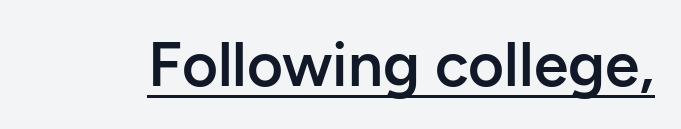
The image shows 62 px semibold sans-serif type, upright; set normal letter spacing, underlined; low stroke contrast and a medium x-height.
